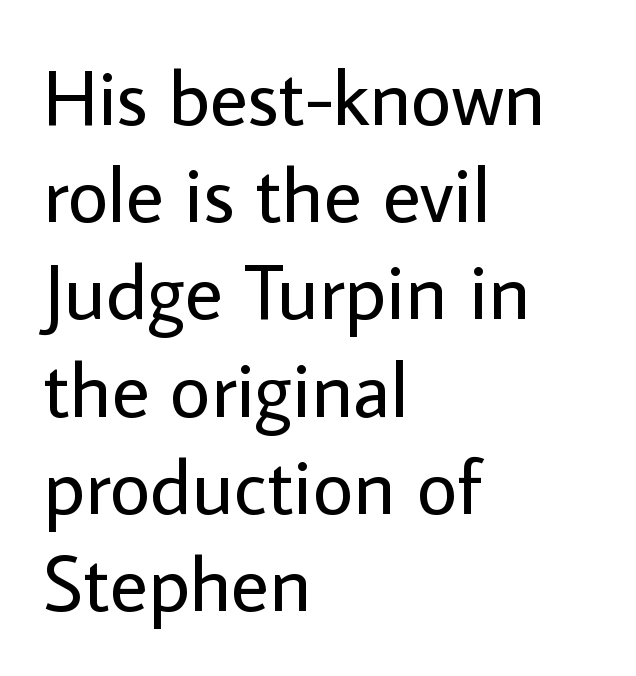
Q: Is the text bold? A: No.
Q: Is the text italic (slanted)? A: No, it is upright.
Q: Is the typeface a serif or a sans-serif typeface? A: Sans-serif.
Q: Is the text underlined? A: No.
Q: How is the paragraph aligned? A: Left-aligned.
Q: Is the spacing between letters normal or unusually wide? A: Normal.
Q: Width (condensed, normal, or wide)? A: Normal.
Q: Stroke contrast? A: Low.
Q: x-height? A: Medium.
Q: Monospaced? A: No.
